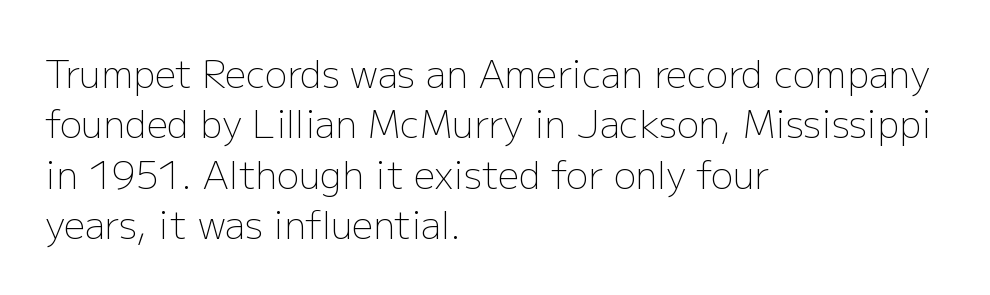
The image shows 37 px light sans-serif type, upright; set left-aligned, normal line spacing (1.36x), normal letter spacing, not underlined; low stroke contrast and a medium x-height.
